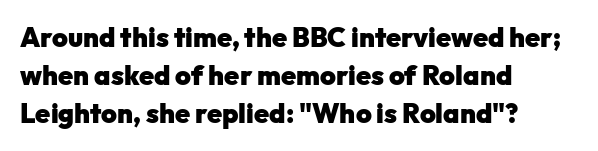
Q: Is the text bold? A: Yes.
Q: Is the text italic (slanted)? A: No, it is upright.
Q: Is the text underlined? A: No.
Q: How is the paragraph aligned? A: Left-aligned.
Q: Is the spacing between letters normal or unusually wide? A: Normal.
Q: Is the spacing between lines tight, normal or loose? A: Normal.
